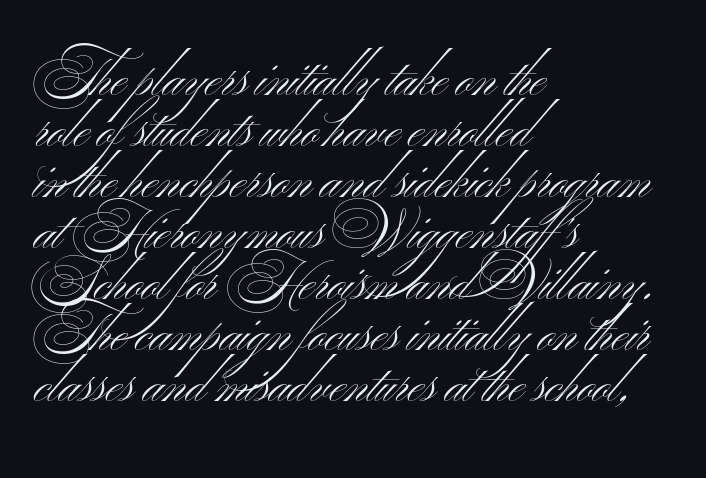
Q: Is the text bold? A: No.
Q: Is the text italic (slanted)? A: Yes.
Q: Is the typeface a serif or a sans-serif typeface? A: Sans-serif.
Q: Is the text underlined? A: No.
Q: How is the paragraph aligned? A: Left-aligned.
Q: Is the spacing between letters normal or unusually wide? A: Normal.
Q: Is the spacing between lines tight, normal or loose? A: Tight.
Q: Width (condensed, normal, or wide)? A: Wide.
Q: Stroke contrast? A: Medium.
Q: x-height? A: Small.
Q: Monospaced? A: No.
